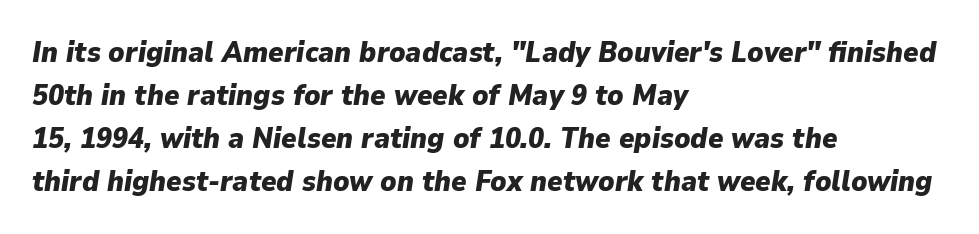
Summary of weight: heavy, a full bold. Check under the words: just untouched page. Successive baselines arrive at the customary interval. The rendering uses natural spacing where letterforms have individual widths. Standard letterfit; no display-style spreading of the glyphs. You can tell it's italic because the verticals aren't actually vertical.
